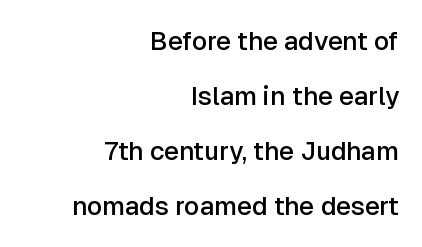
Q: Is the text bold? A: Semi-bold.
Q: Is the text italic (slanted)? A: No, it is upright.
Q: Is the text underlined? A: No.
Q: How is the paragraph aligned? A: Right-aligned.
Q: Is the spacing between letters normal or unusually wide? A: Normal.
Q: Is the spacing between lines tight, normal or loose? A: Loose.
